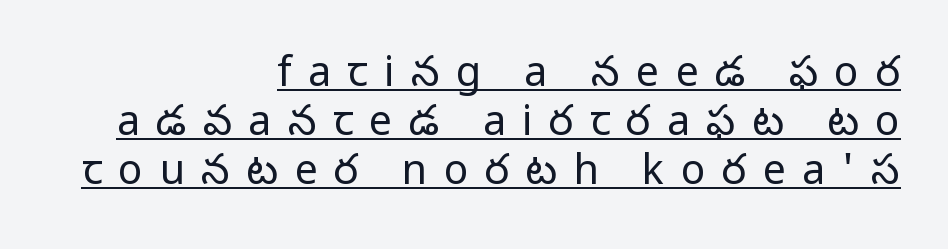
{"serif": "no", "italic": "no", "bold": "no", "weight": "regular", "width": "normal", "stroke_contrast": "low", "x_height": "medium", "monospaced": "no", "underline": "yes", "align": "right", "line_spacing_ratio": 1.19, "letter_spacing": "wide", "letter_spacing_em": 0.4, "glyph_px": 41}
